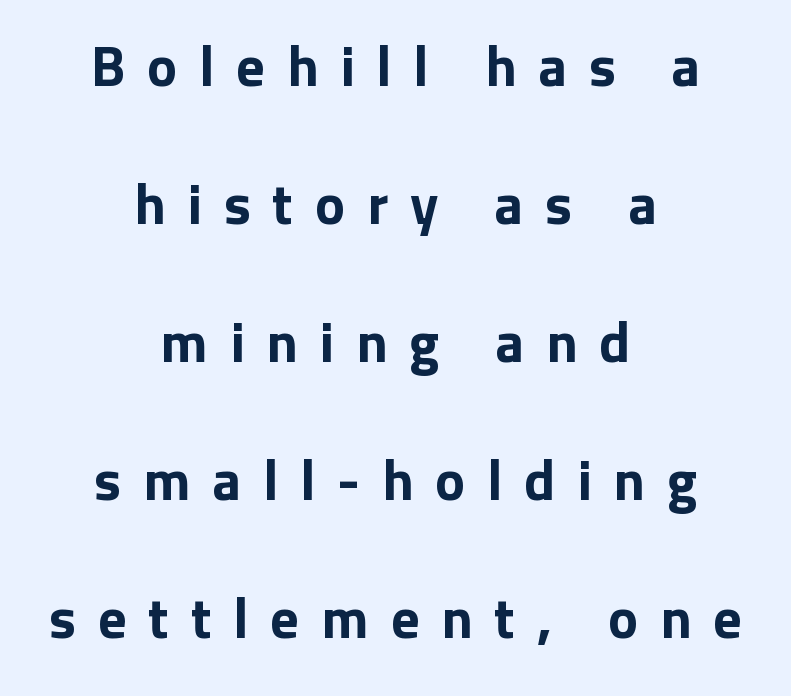
The axis of the letterforms is exactly vertical. Check under the words: just untouched page. Vertically, the passage feels expansive, rows floating well apart. Layout note: lines centered. Observe the wide spacing: letters keep a clear distance from each other. The characters look thick and weighty, a clear bold.
